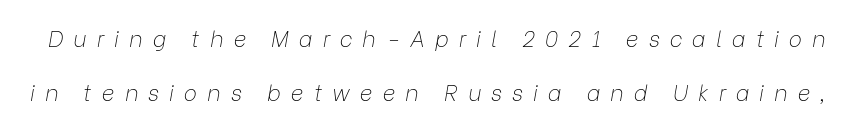
The image shows 22 px text type, italic (leaning right); set loose line spacing (2.45x), unusually wide letter spacing (+0.46 em), not underlined.
